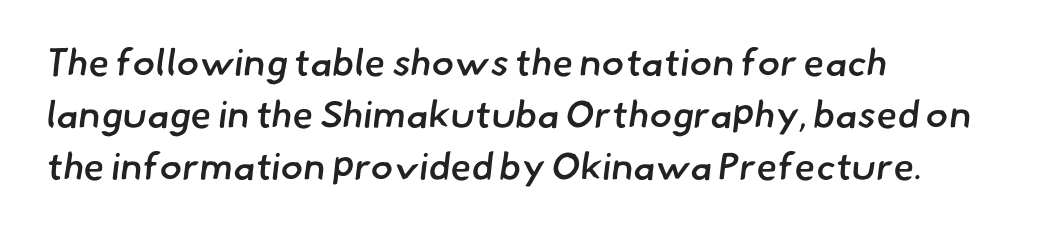
The image shows 38 px semibold sans-serif type; set left-aligned, normal line spacing (1.37x), normal letter spacing, not underlined; low stroke contrast and a small x-height.
